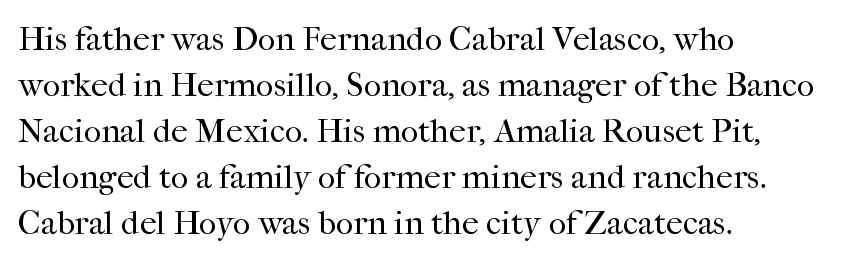
{"serif": "yes", "italic": "no", "bold": "no", "weight": "regular", "width": "normal", "stroke_contrast": "high", "x_height": "medium", "monospaced": "no", "underline": "no", "align": "left", "line_spacing": "normal", "line_spacing_ratio": 1.35, "letter_spacing": "normal", "letter_spacing_em": 0.0, "glyph_px": 34}
